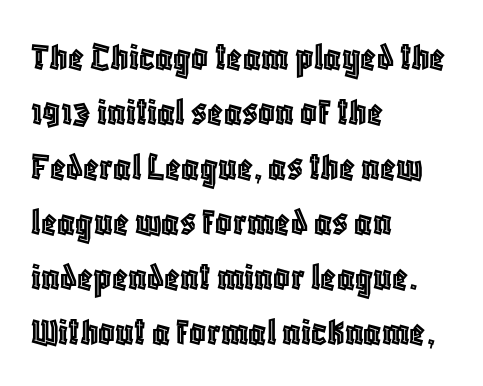
{"italic": "no", "width": "condensed", "x_height": "large", "monospaced": "no", "underline": "no", "align": "left", "line_spacing": "normal", "line_spacing_ratio": 1.34, "letter_spacing": "normal", "letter_spacing_em": 0.0, "glyph_px": 41}
